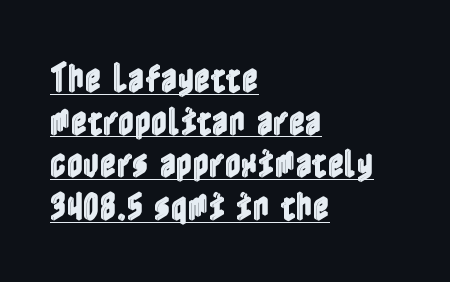
The rendering uses the underline text-decoration. Line spacing here is normal. Notice how the passage keeps a crisp vertical edge on the left only. Do the letters lean? They stand straight. Tracking value appears to be zero — textbook default spacing.
